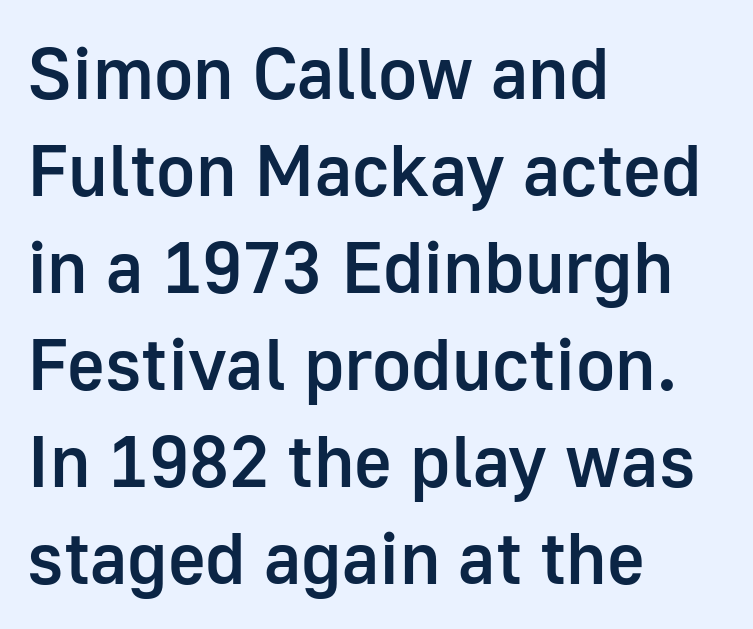
Does the weight exceed regular? Yes, but only to semibold. The space between consecutive lines is moderate. The passage shown has conventional tracking throughout. Underlining? Definitely not there.
